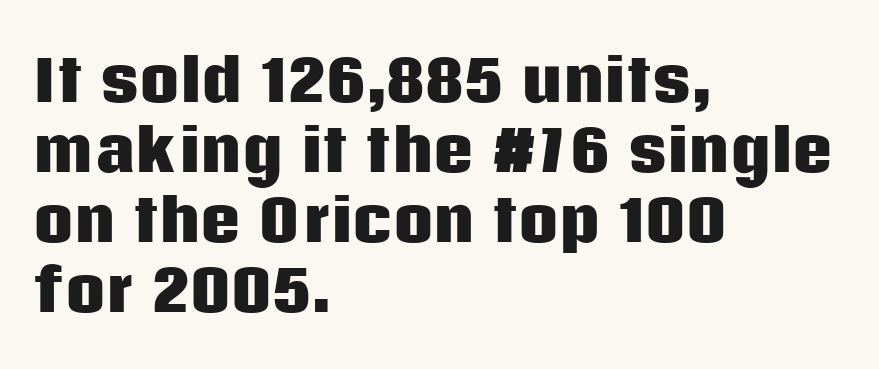
{"serif": "no", "italic": "no", "bold": "yes", "weight": "heavy", "width": "normal", "stroke_contrast": "low", "x_height": "large", "monospaced": "no", "underline": "no", "align": "left", "line_spacing": "normal", "line_spacing_ratio": 1.25, "letter_spacing": "normal", "letter_spacing_em": 0.0, "glyph_px": 56}
